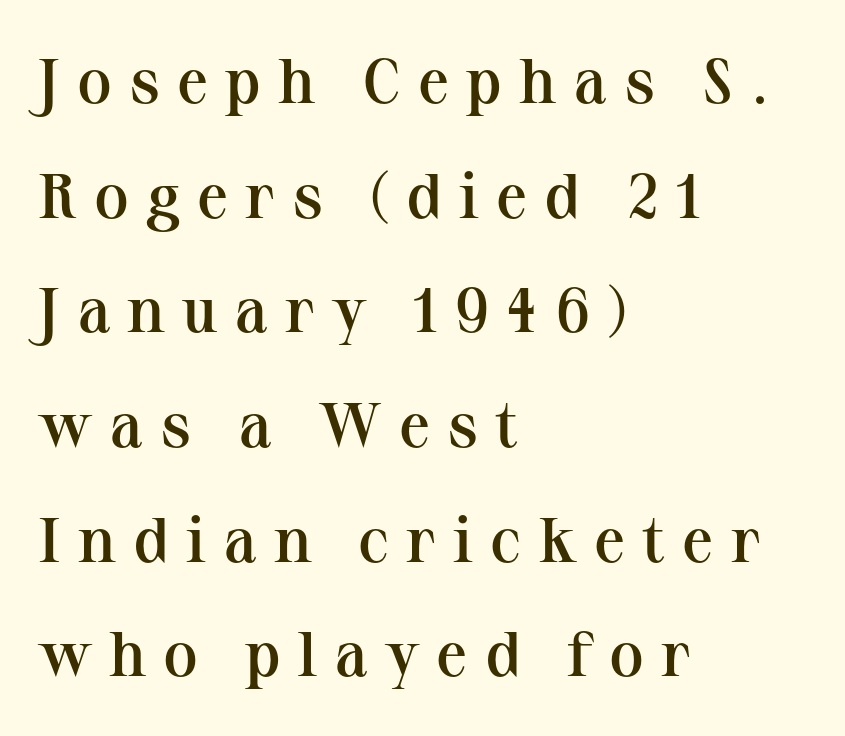
The paragraph shown leans on its left margin. Check the space under the baseline: it is left empty. Proportional: the letters do not fall into vertical columns. The typesetting leans somewhat heavy: a semibold. Posture: upright roman.
